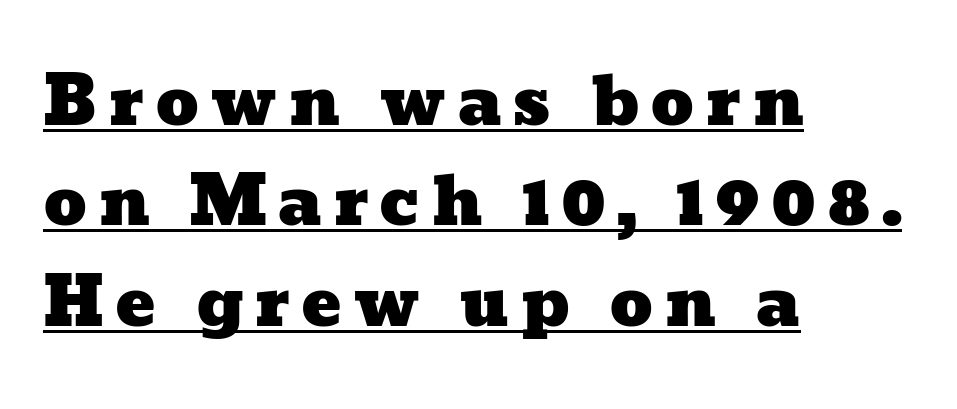
The image shows 67 px wide type; set left-aligned, normal line spacing (1.5x), underlined; low stroke contrast and a medium x-height.
